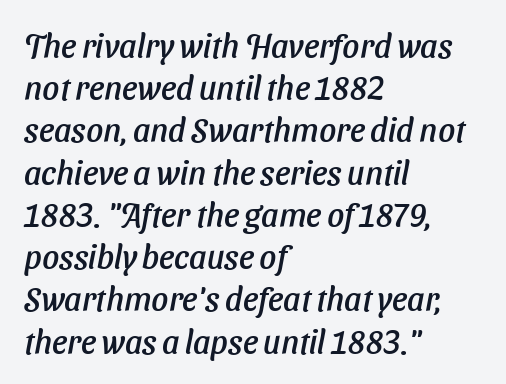
Q: Is the text italic (slanted)? A: Yes, it leans right by about 11 degrees.
Q: Is the text underlined? A: No.
Q: How is the paragraph aligned? A: Left-aligned.
Q: Is the spacing between letters normal or unusually wide? A: Normal.
Q: Is the spacing between lines tight, normal or loose? A: Normal.
Q: Width (condensed, normal, or wide)? A: Normal.
Q: Stroke contrast? A: Low.
Q: x-height? A: Medium.
Q: Monospaced? A: No.
